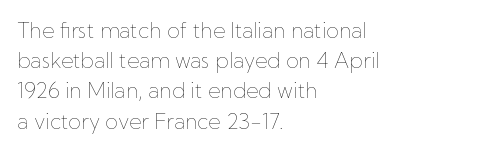
Regarding leading, the lines here are spaced in the standard way. Underline: absent. A classic flush-left, rag-right setting is used for this passage. Every character sits straight up, as roman type does.
